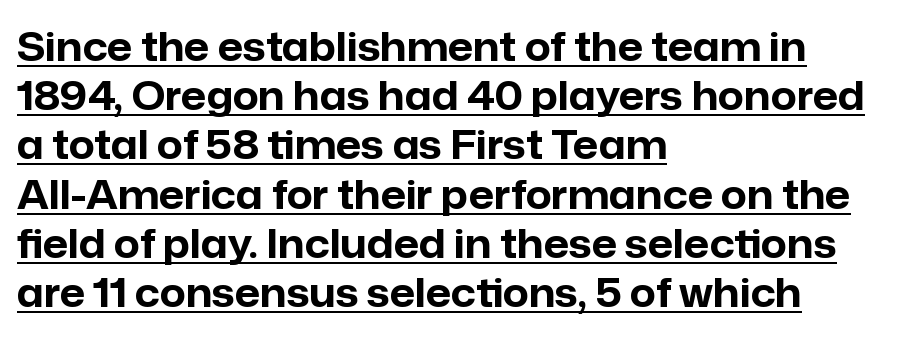
{"serif": "no", "italic": "no", "bold": "yes", "weight": "bold", "width": "normal", "stroke_contrast": "low", "x_height": "medium", "monospaced": "no", "underline": "yes", "align": "left", "line_spacing_ratio": 1.23, "letter_spacing": "normal", "letter_spacing_em": 0.0, "glyph_px": 40}
